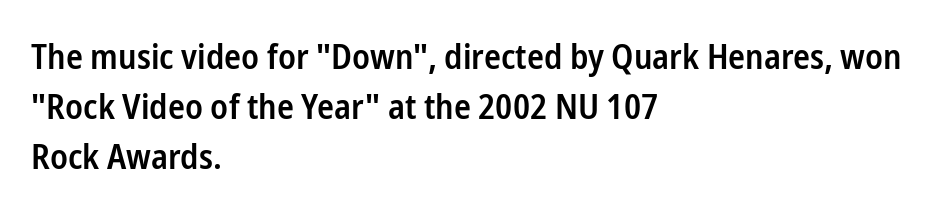
The image shows 35 px semibold, condensed sans-serif type, upright; set left-aligned, normal line spacing (1.43x), normal letter spacing, not underlined; low stroke contrast and a medium x-height.
